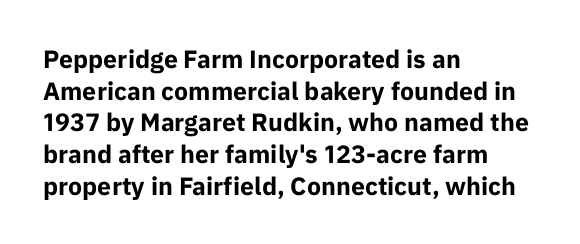
The image shows 25 px bold type, upright; set left-aligned, normal line spacing (1.27x), normal letter spacing, not underlined.
